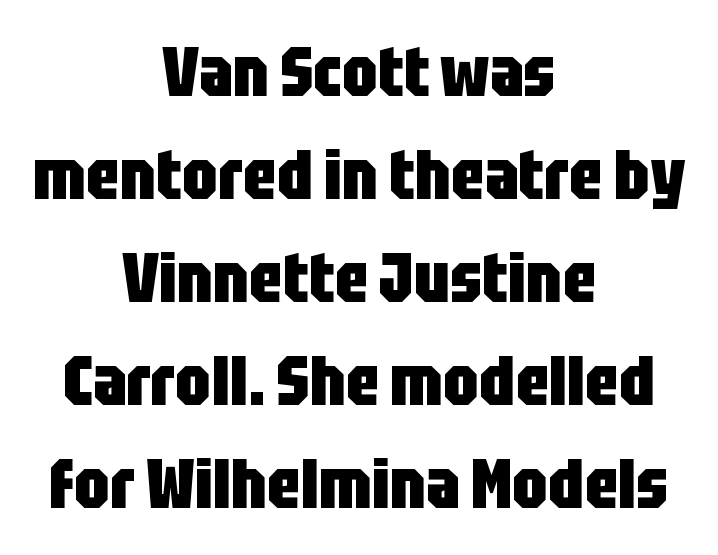
{"serif": "no", "italic": "no", "bold": "yes", "weight": "heavy", "width": "condensed", "stroke_contrast": "low", "x_height": "large", "monospaced": "no", "underline": "no", "align": "center", "line_spacing": "normal", "line_spacing_ratio": 1.47, "letter_spacing": "normal", "letter_spacing_em": 0.0, "glyph_px": 70}
